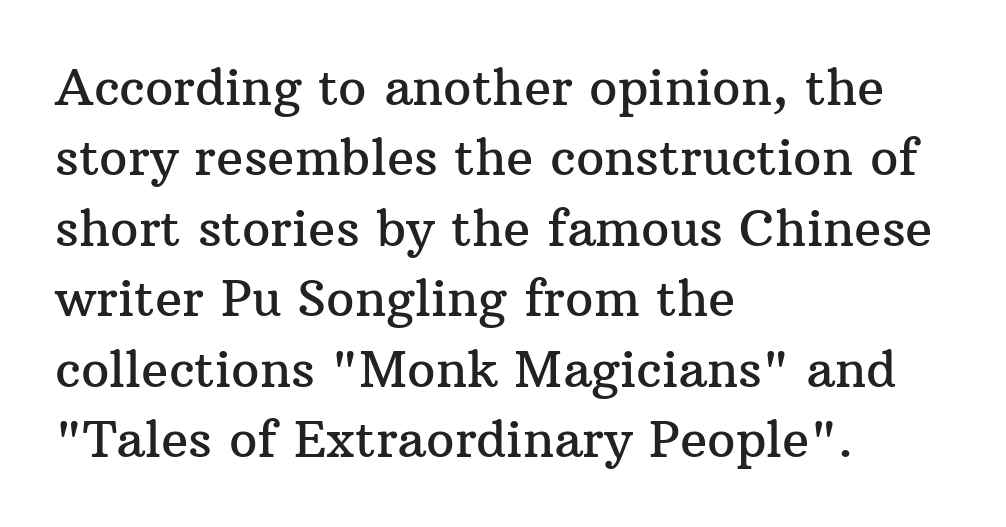
{"serif": "yes", "italic": "no", "width": "normal", "stroke_contrast": "medium", "x_height": "medium", "monospaced": "no", "underline": "no", "align": "left", "line_spacing": "normal", "line_spacing_ratio": 1.41, "letter_spacing": "normal", "letter_spacing_em": 0.0, "glyph_px": 50}
